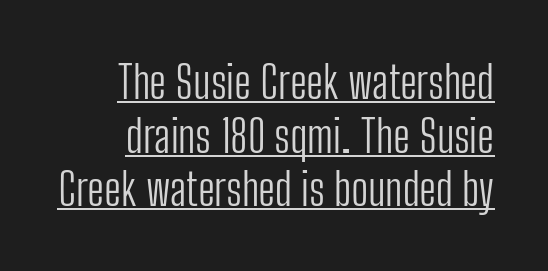
The typesetter has applied underlining to the passage shown. What stands out about the letter spacing? Nothing — it is the standard amount. Every character sits straight up, as roman type does. Are there feet on the stems? There aren't — it's a sans.
